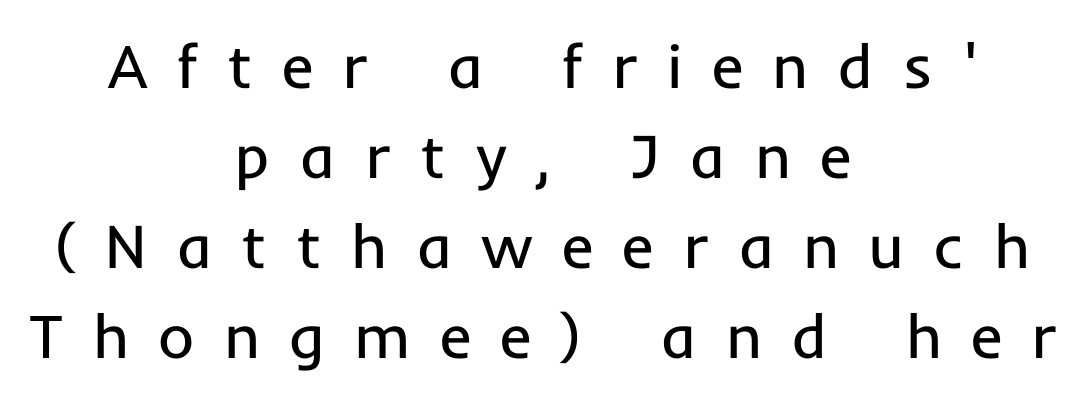
Heaviness? Minimal to ordinary, like unemphasized prose. Examine the stroke ends and you'll find no serifs. You could only call the tracking loose — the letters float apart. Glance below the letters and you will spot only blank space. Each letter keeps its own natural width here, so spacing adapts to shape. No italicization has been applied; the sample stays upright.
